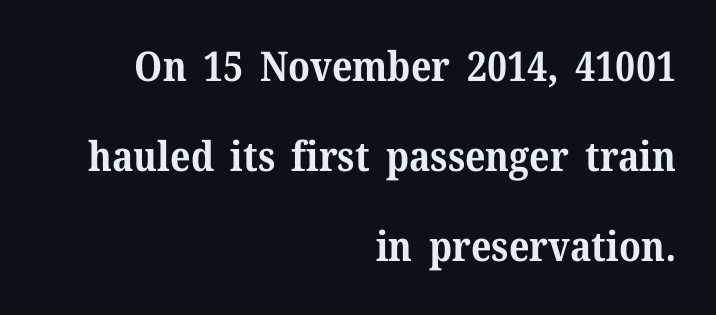
Quick note: underline off. No italicization has been applied; the sample stays upright. Each letter's strokes conclude with small projecting serifs. Nothing unusual about the tracking: characters are spaced as the font intends.
